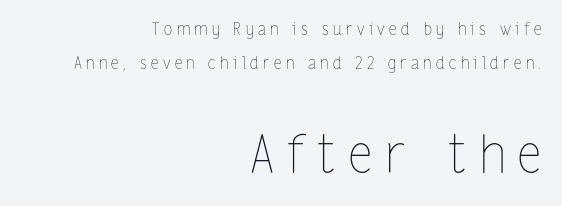
{"italic": "no", "bold": "no", "weight": "thin", "width": "condensed", "stroke_contrast": "low", "x_height": "medium", "monospaced": "no", "underline": "no", "align": "right", "line_spacing": "loose", "line_spacing_ratio": 2.02, "letter_spacing": "wide", "letter_spacing_em": 0.26, "larger_block": "second", "size_ratio": 3.06, "glyph_px": 52}
